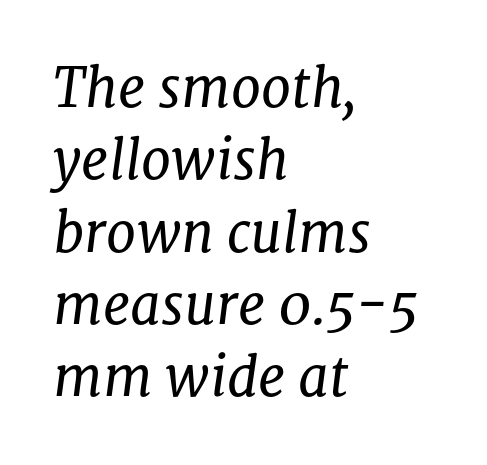
Default kerning and tracking; the words read as compact shapes. Small tapered or slab feet sit at the stroke ends, so this counts as serif. Designer's note — italics engaged. This sample keeps an unexceptional amount of space between lines.
